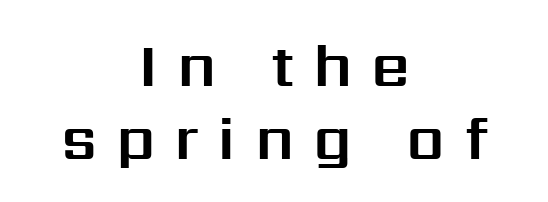
Characters remain perfectly vertical along every line. Stroke terminals: plain, sans-serif. Think of a printed novel: that variable character pitch is what you see here. Descender tails drop into unmarked territory. The paragraph has two soft edges and a firm central axis.
